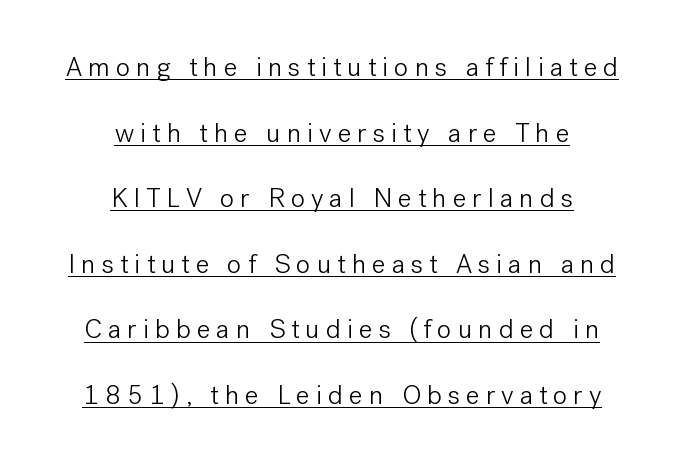
The image shows 27 px text type, upright; set centered, loose line spacing (2.43x), unusually wide letter spacing (+0.22 em), underlined.
